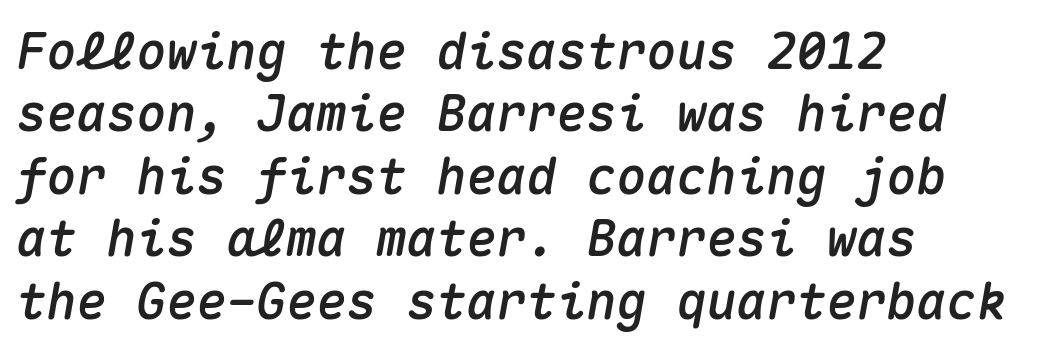
The image shows 50 px text type, italic (leaning right), monospaced; set left-aligned, normal line spacing (1.25x), normal letter spacing, not underlined; medium stroke contrast and a medium x-height.
